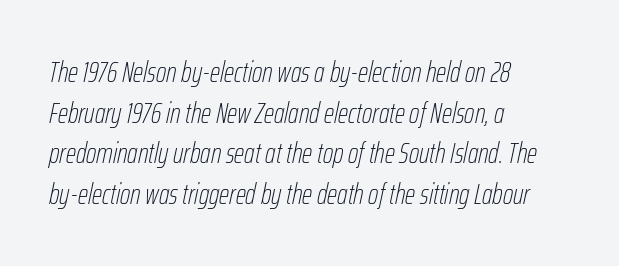
The image shows 29 px thin, condensed type, italic (leaning right); set left-aligned, normal line spacing (1.4x), normal letter spacing, not underlined; low stroke contrast and a medium x-height.
